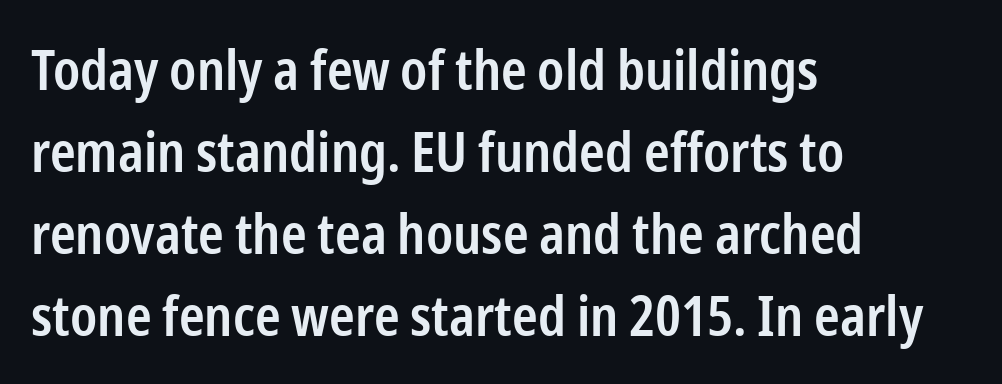
Q: Is the text bold? A: Semi-bold.
Q: Is the text italic (slanted)? A: No, it is upright.
Q: Is the typeface a serif or a sans-serif typeface? A: Sans-serif.
Q: Is the text underlined? A: No.
Q: How is the paragraph aligned? A: Left-aligned.
Q: Is the spacing between letters normal or unusually wide? A: Normal.
Q: Is the spacing between lines tight, normal or loose? A: Normal.
Q: Width (condensed, normal, or wide)? A: Condensed.
Q: Stroke contrast? A: Low.
Q: x-height? A: Medium.
Q: Monospaced? A: No.
